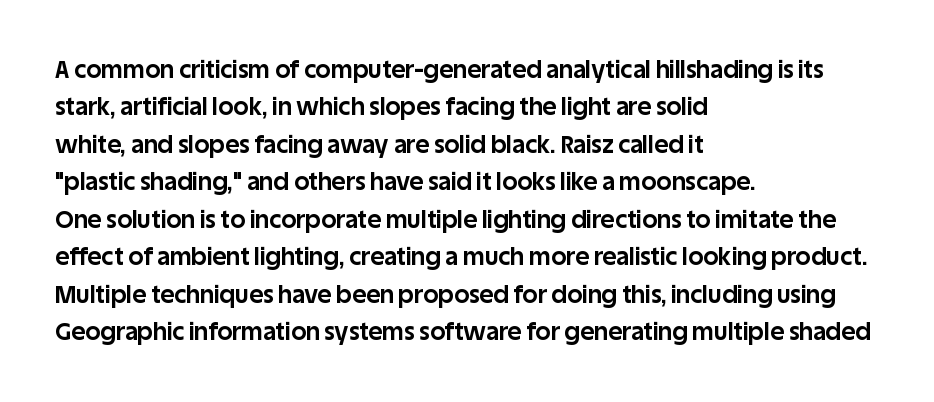
The image shows 24 px bold type, upright; set left-aligned, normal line spacing (1.56x), normal letter spacing, not underlined.
